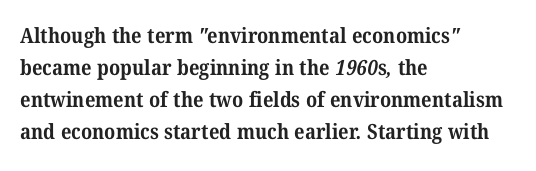
The image shows 21 px bold type; set left-aligned, normal line spacing (1.53x), normal letter spacing, not underlined.
